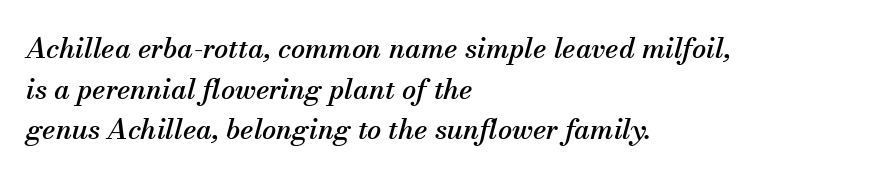
Q: Is the text italic (slanted)? A: Yes, it leans right by about 13 degrees.
Q: Is the typeface a serif or a sans-serif typeface? A: Serif.
Q: Is the text underlined? A: No.
Q: How is the paragraph aligned? A: Left-aligned.
Q: Is the spacing between letters normal or unusually wide? A: Normal.
Q: Is the spacing between lines tight, normal or loose? A: Normal.
Q: Width (condensed, normal, or wide)? A: Normal.
Q: Stroke contrast? A: Medium.
Q: x-height? A: Small.
Q: Monospaced? A: No.
